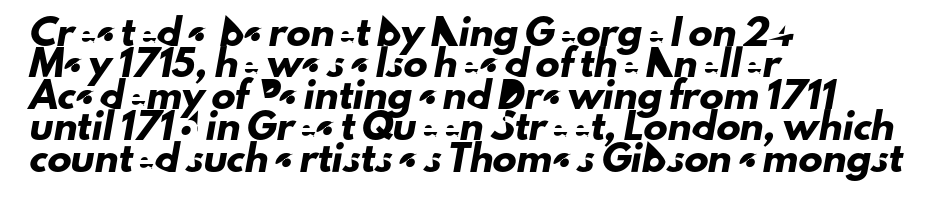
Observe the ordinary spacing: letters are neighbours, not strangers. The string is rendered with underlining switched off. Normally led — the rows are evenly, conventionally spaced. The rendering anchors every line to the left-hand side.
